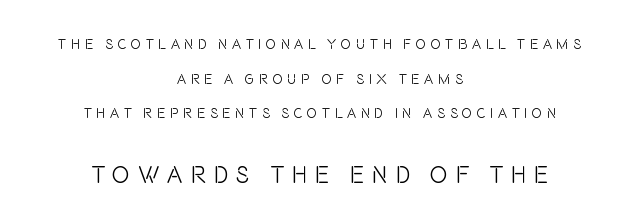
{"italic": "no", "bold": "no", "underline": "no", "align": "center", "line_spacing": "loose", "line_spacing_ratio": 2.48, "letter_spacing": "wide", "letter_spacing_em": 0.32, "larger_block": "second", "size_ratio": 1.71, "glyph_px": 24}
